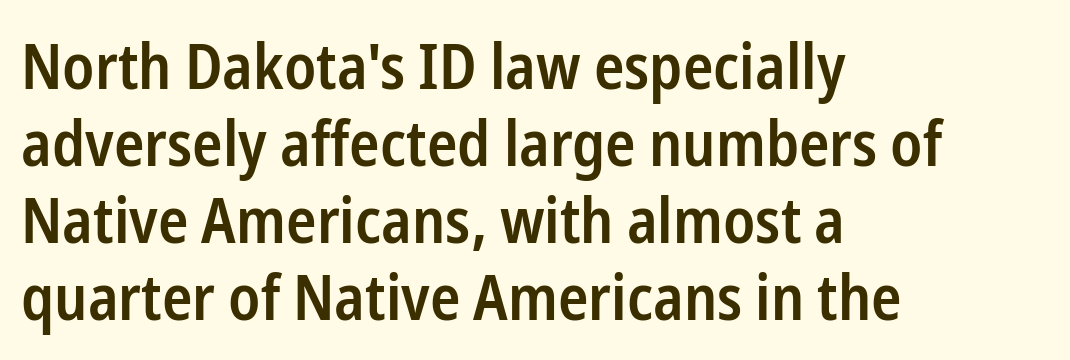
Each letter keeps its own natural width here, so spacing adapts to shape. Look at the stroke-to-counter ratio: somewhat heavy, a semibold. No word sits above an underline. The passage shown is typeset with a sans-serif family.
